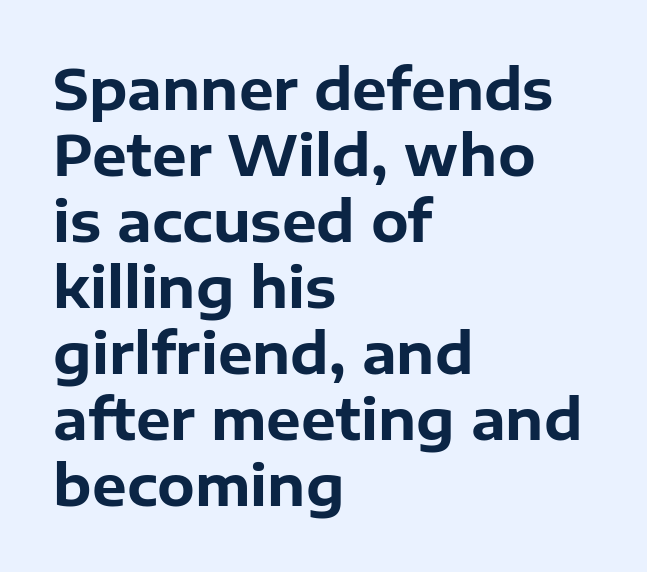
The image shows 55 px bold sans-serif type, upright; set left-aligned, line spacing 1.2x, normal letter spacing, not underlined; low stroke contrast and a medium x-height.
